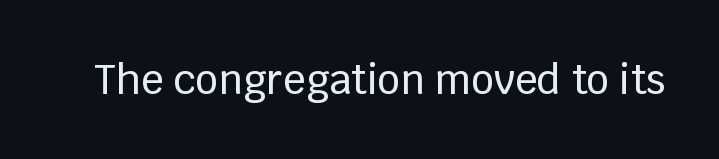
Q: Is the text italic (slanted)? A: No, it is upright.
Q: Is the typeface a serif or a sans-serif typeface? A: Sans-serif.
Q: Is the text underlined? A: No.
Q: Is the spacing between letters normal or unusually wide? A: Normal.
Q: Width (condensed, normal, or wide)? A: Normal.
Q: Stroke contrast? A: Low.
Q: x-height? A: Large.
Q: Monospaced? A: No.
